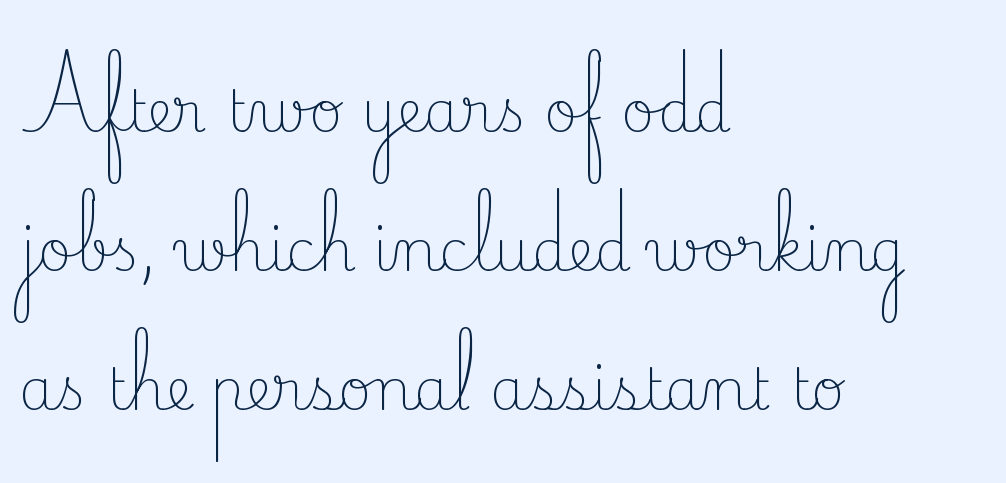
Interline gaps are noticeably wide in this sample. Do the characters align in a grid? No, the font is proportional. Is the letter spacing exaggerated? No — it looks like the ordinary default. Quick note: underline off.
